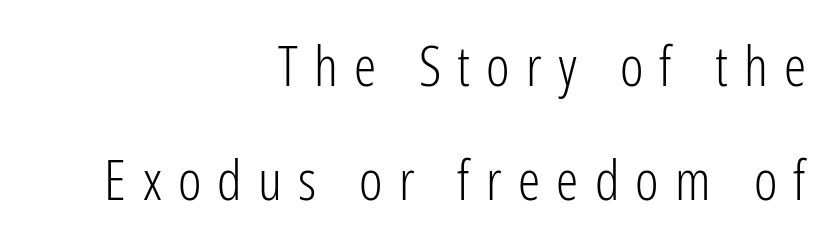
Does the type have serifs? No, each stem ends abruptly. Right-aligned paragraph, ragged on the left. Leading is clearly above the norm, producing a sparse column. How are the letters spaced? Widely, with obvious added tracking. Nobody drew a line under any word here.
